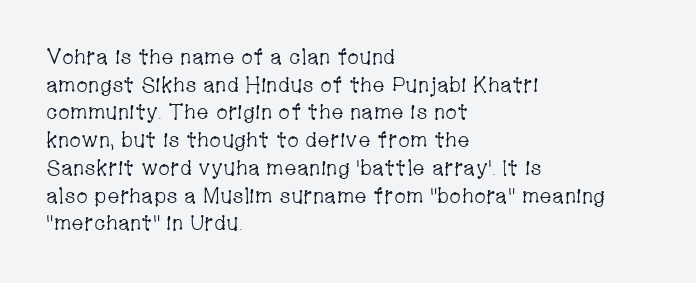
{"italic": "no", "bold": "no", "underline": "no", "align": "left", "line_spacing": "normal", "line_spacing_ratio": 1.32, "letter_spacing": "normal", "letter_spacing_em": 0.0, "glyph_px": 21}
